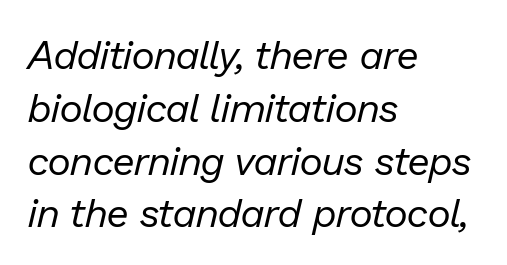
Q: Is the text bold? A: No.
Q: Is the text italic (slanted)? A: Yes, it leans right by about 13 degrees.
Q: Is the text underlined? A: No.
Q: How is the paragraph aligned? A: Left-aligned.
Q: Is the spacing between letters normal or unusually wide? A: Normal.
Q: Is the spacing between lines tight, normal or loose? A: Normal.
Q: Width (condensed, normal, or wide)? A: Normal.
Q: Stroke contrast? A: Low.
Q: x-height? A: Medium.
Q: Monospaced? A: No.
